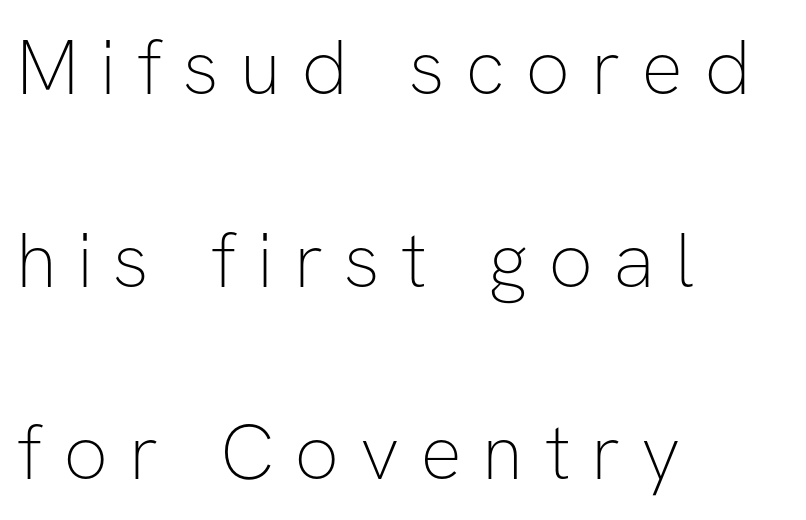
Q: Is the text bold? A: No.
Q: Is the text italic (slanted)? A: No, it is upright.
Q: Is the typeface a serif or a sans-serif typeface? A: Sans-serif.
Q: Is the text underlined? A: No.
Q: How is the paragraph aligned? A: Left-aligned.
Q: Is the spacing between letters normal or unusually wide? A: Unusually wide.
Q: Is the spacing between lines tight, normal or loose? A: Loose.
Q: Width (condensed, normal, or wide)? A: Normal.
Q: Stroke contrast? A: Low.
Q: x-height? A: Medium.
Q: Monospaced? A: No.
